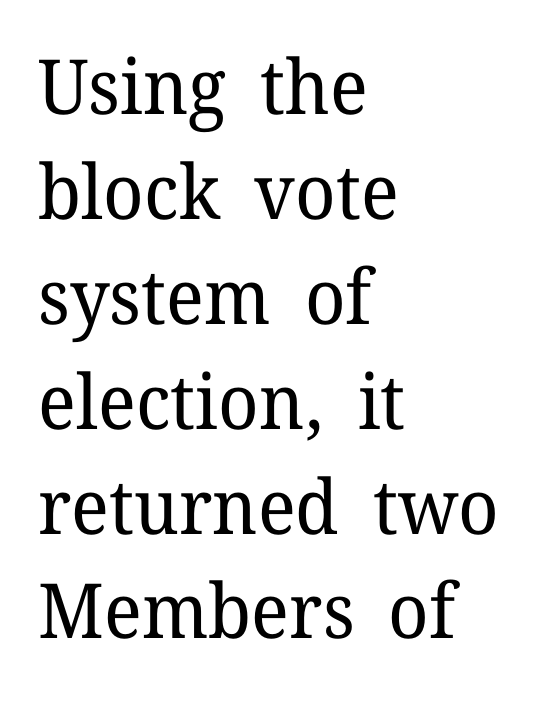
The image shows 76 px regular-weight serif type, upright; set left-aligned, normal line spacing (1.38x), normal letter spacing, not underlined; low stroke contrast and a medium x-height.
